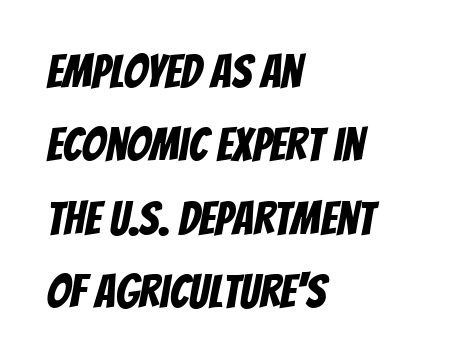
Q: Is the typeface a serif or a sans-serif typeface? A: Sans-serif.
Q: Is the text underlined? A: No.
Q: How is the paragraph aligned? A: Left-aligned.
Q: Is the spacing between letters normal or unusually wide? A: Normal.
Q: Is the spacing between lines tight, normal or loose? A: Normal.
Q: Width (condensed, normal, or wide)? A: Condensed.
Q: Stroke contrast? A: Low.
Q: x-height? A: Large.
Q: Monospaced? A: No.
